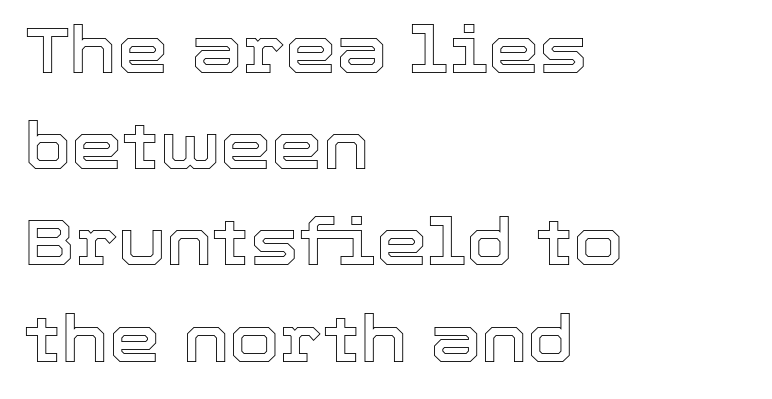
Standard letterfit; no display-style spreading of the glyphs. These lines are rendered in a variable-pitch font. The designer left line spacing at the default. Underlining? Definitely not there. Every character sits straight up, as roman type does. Line starts are locked; line ends wander.
